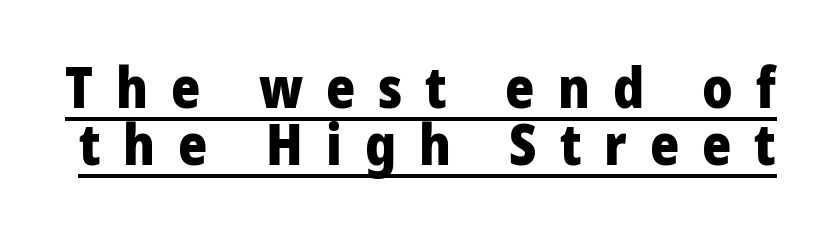
Looks like someone drew a line under every word here. Font category for this specimen: sans-serif. Tracking here is generous; glyphs stand well apart from one another. Proportional: the letters do not fall into vertical columns. Bold? Absolutely — the strokes are thick and heavy.
